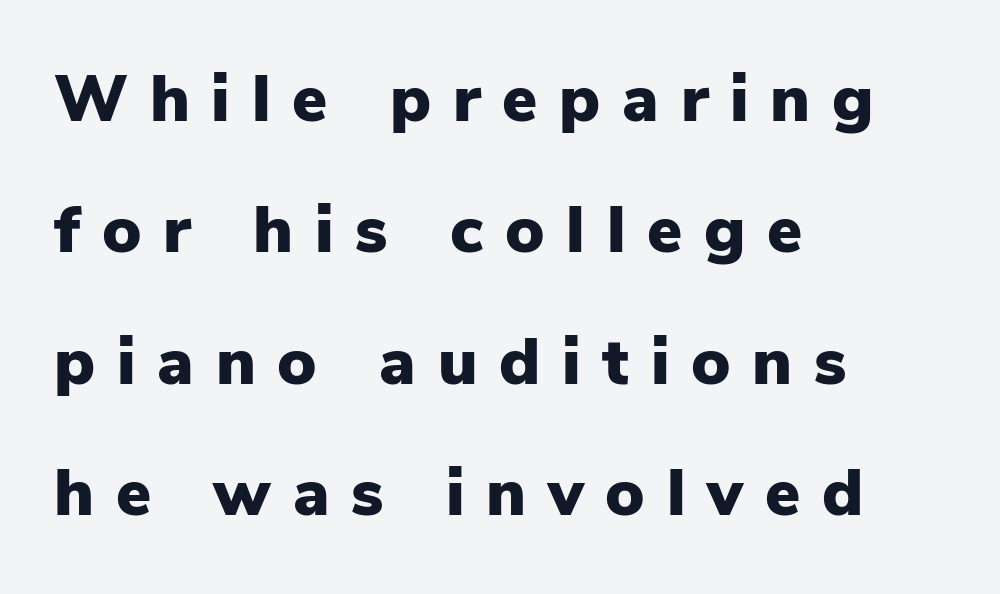
Q: Is the text bold? A: Yes.
Q: Is the text italic (slanted)? A: No, it is upright.
Q: Is the typeface a serif or a sans-serif typeface? A: Sans-serif.
Q: Is the text underlined? A: No.
Q: How is the paragraph aligned? A: Left-aligned.
Q: Is the spacing between letters normal or unusually wide? A: Unusually wide.
Q: Is the spacing between lines tight, normal or loose? A: Loose.
Q: Width (condensed, normal, or wide)? A: Normal.
Q: Stroke contrast? A: Low.
Q: x-height? A: Medium.
Q: Monospaced? A: No.
